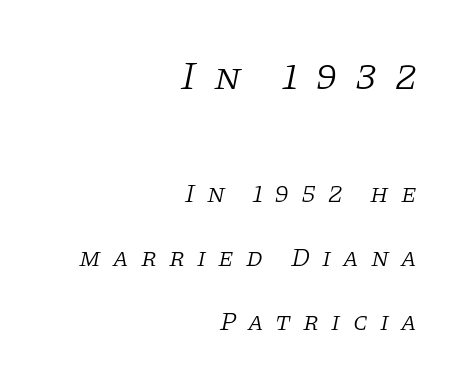
{"serif": "yes", "italic": "yes", "lean": "right", "slant_degrees": 11, "bold": "no", "weight": "light", "width": "normal", "stroke_contrast": "low", "x_height": "large", "monospaced": "no", "underline": "no", "align": "right", "line_spacing": "loose", "line_spacing_ratio": 2.47, "letter_spacing": "wide", "letter_spacing_em": 0.46, "larger_block": "first", "size_ratio": 1.5, "glyph_px": 39}
